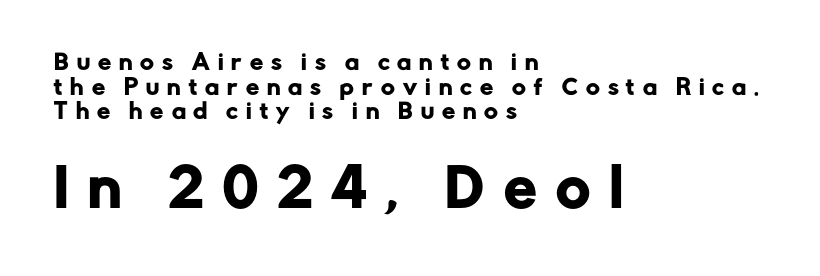
{"serif": "no", "italic": "no", "width": "normal", "stroke_contrast": "low", "x_height": "medium", "monospaced": "no", "underline": "no", "align": "left", "line_spacing_ratio": 1.17, "letter_spacing": "wide", "letter_spacing_em": 0.38, "larger_block": "second", "size_ratio": 2.48, "glyph_px": 52}
